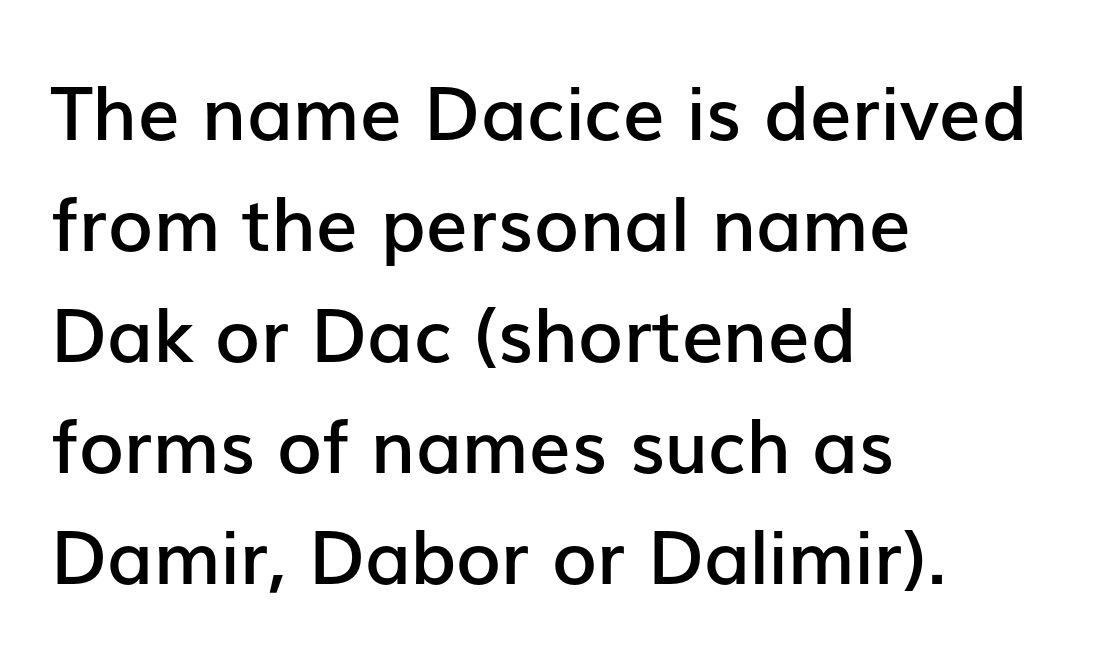
Q: Is the text bold? A: Semi-bold.
Q: Is the text italic (slanted)? A: No, it is upright.
Q: Is the typeface a serif or a sans-serif typeface? A: Sans-serif.
Q: Is the text underlined? A: No.
Q: How is the paragraph aligned? A: Left-aligned.
Q: Is the spacing between letters normal or unusually wide? A: Normal.
Q: Is the spacing between lines tight, normal or loose? A: Normal.
Q: Width (condensed, normal, or wide)? A: Normal.
Q: Stroke contrast? A: Low.
Q: x-height? A: Medium.
Q: Monospaced? A: No.
